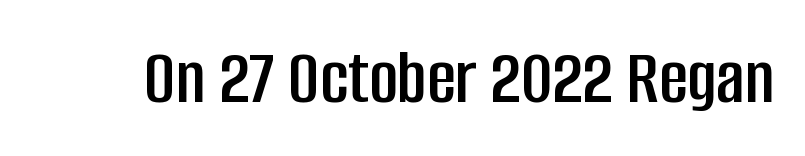
Do the letters lean? They stand straight. The tracking reads as untouched default to a designer's eye. Type without underlining. Proportional: the letters do not fall into vertical columns.
